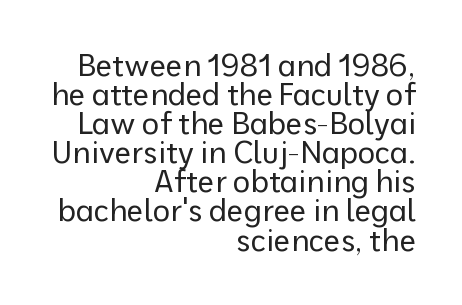
I'd call this a sans setting — the letters go barefoot. Compared with typical body copy, the letter spacing here is the same. Do the letters lean? They stand straight. Each letter keeps its own natural width here, so spacing adapts to shape. Weight: not bold — regular or lighter.
